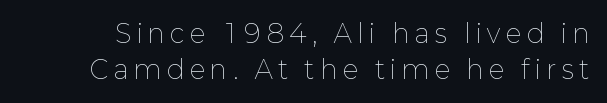
{"italic": "no", "bold": "no", "underline": "no", "line_spacing": "normal", "line_spacing_ratio": 1.46, "letter_spacing": "wide", "letter_spacing_em": 0.23, "glyph_px": 25}
